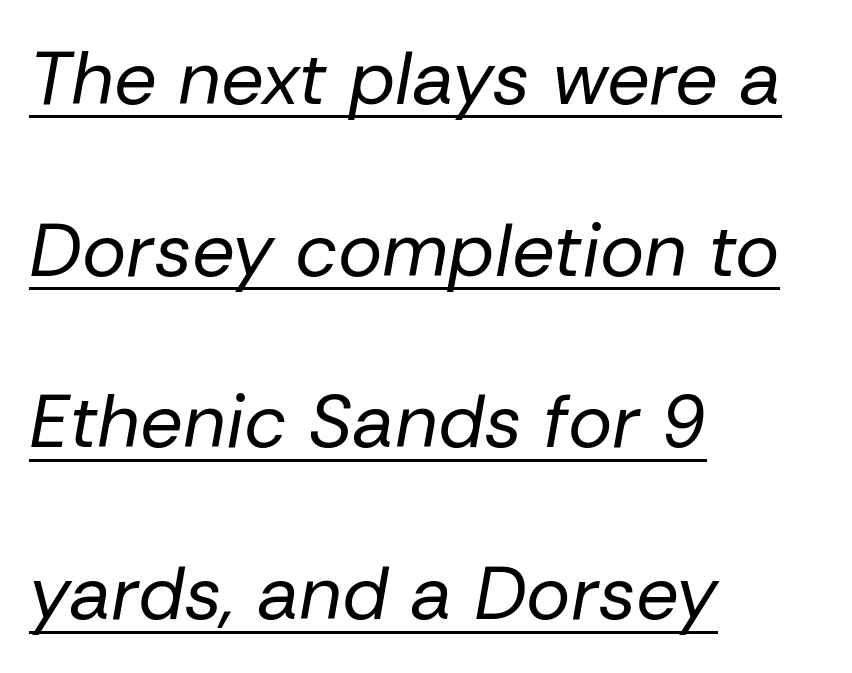
Q: Is the text bold? A: No.
Q: Is the text italic (slanted)? A: Yes, it leans right by about 10 degrees.
Q: Is the text underlined? A: Yes.
Q: How is the paragraph aligned? A: Left-aligned.
Q: Is the spacing between letters normal or unusually wide? A: Normal.
Q: Is the spacing between lines tight, normal or loose? A: Loose.
Q: Width (condensed, normal, or wide)? A: Normal.
Q: Stroke contrast? A: Low.
Q: x-height? A: Medium.
Q: Monospaced? A: No.
